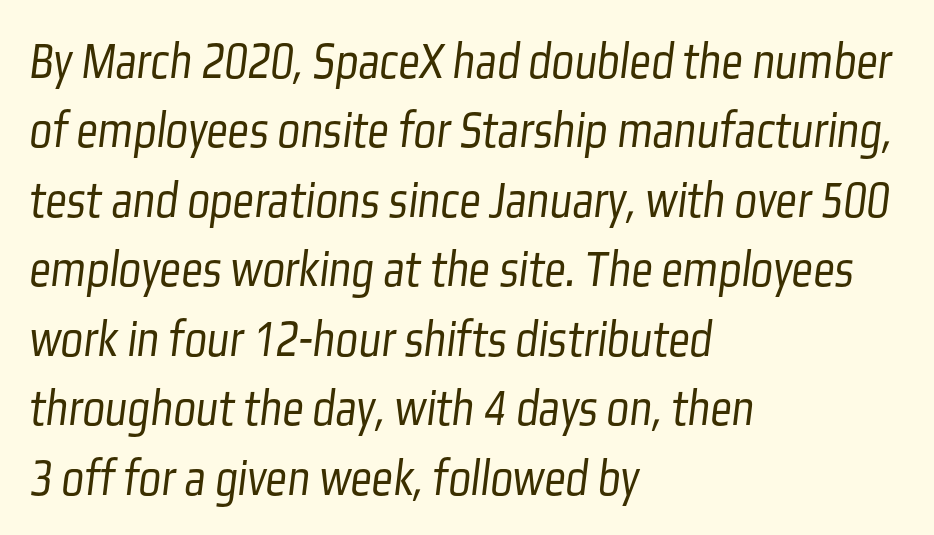
Visually the block forms a straight wall on the left and a jagged coastline on the right. Think of a printed novel: that variable character pitch is what you see here. The rendering uses a moderate line-height, typical for paragraphs. The type is set solid horizontally, with unmodified tracking.
